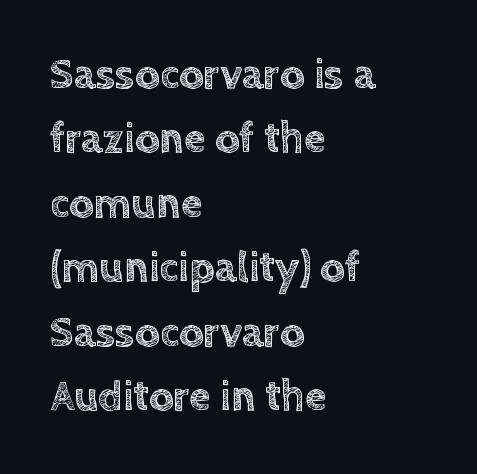
{"italic": "no", "width": "normal", "x_height": "large", "monospaced": "no", "underline": "no", "align": "left", "line_spacing": "normal", "line_spacing_ratio": 1.5, "letter_spacing": "normal", "letter_spacing_em": 0.0, "glyph_px": 43}
